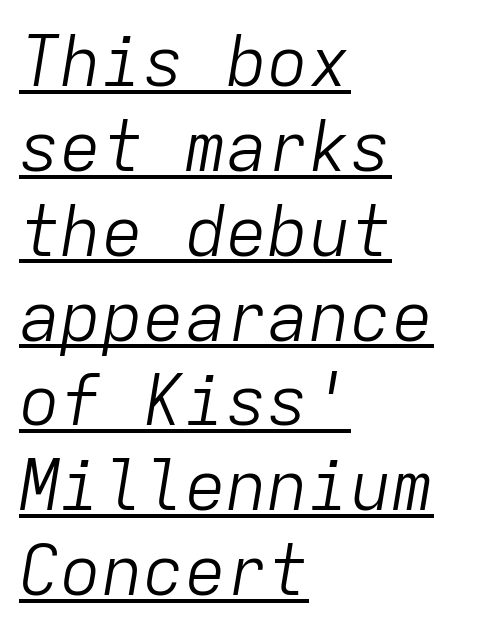
The image shows 69 px light type, italic (leaning right), monospaced; set left-aligned, line spacing 1.23x, normal letter spacing, underlined; low stroke contrast and a medium x-height.
